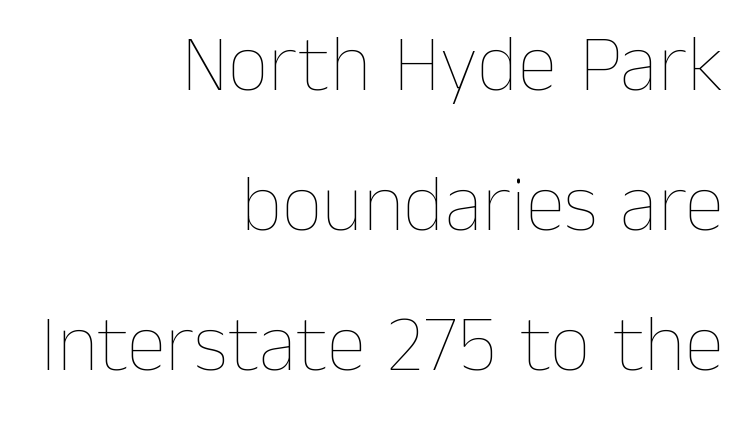
Q: Is the text bold? A: No.
Q: Is the text italic (slanted)? A: No, it is upright.
Q: Is the text underlined? A: No.
Q: How is the paragraph aligned? A: Right-aligned.
Q: Is the spacing between letters normal or unusually wide? A: Normal.
Q: Width (condensed, normal, or wide)? A: Normal.
Q: Stroke contrast? A: Low.
Q: x-height? A: Medium.
Q: Monospaced? A: No.
